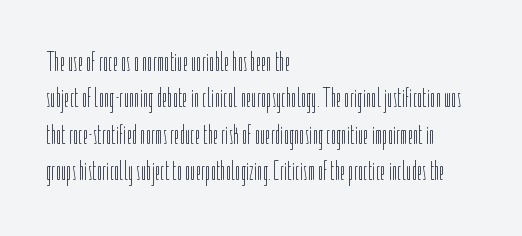
The image shows 27 px text type, upright; set left-aligned, normal line spacing (1.35x), normal letter spacing, not underlined.
